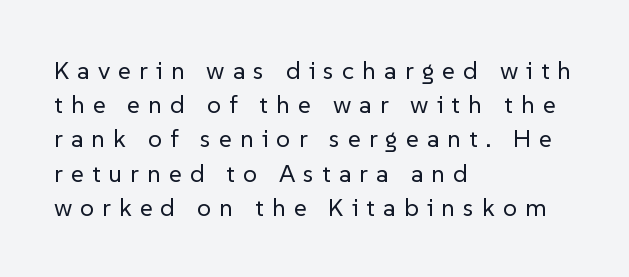
Q: Is the text bold? A: No.
Q: Is the text italic (slanted)? A: No, it is upright.
Q: Is the text underlined? A: No.
Q: How is the paragraph aligned? A: Left-aligned.
Q: Is the spacing between letters normal or unusually wide? A: Unusually wide.
Q: Is the spacing between lines tight, normal or loose? A: Normal.
